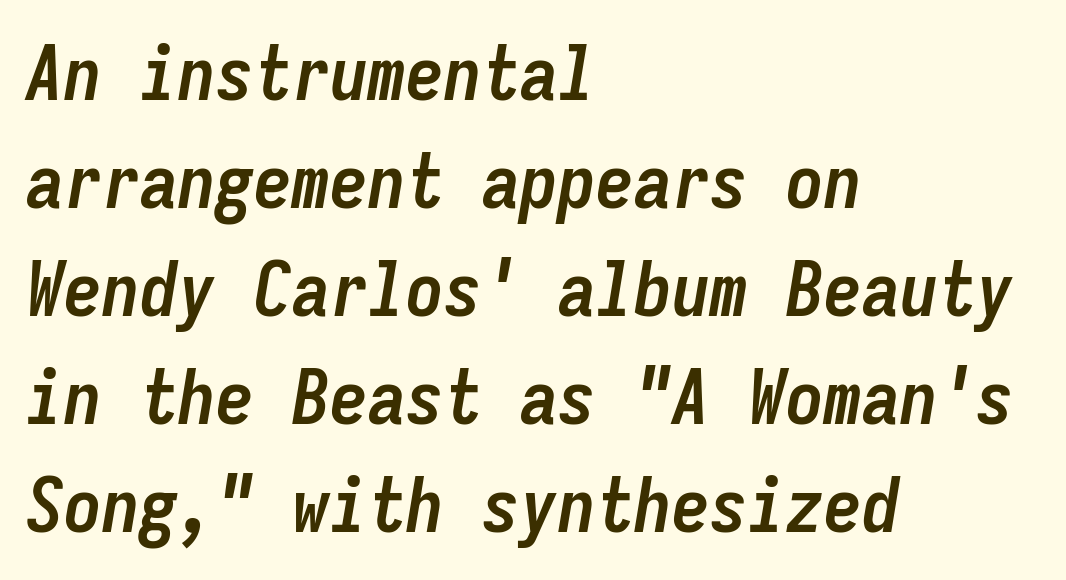
Each line starts at the same left margin while the right side varies. Italic? Definitely — the glyphs are oblique. Spacing verdict: monospaced, one width for all characters. This is heavy type, rendered in bold. Compared with typical paragraphs, the rows here are spaced about the same. The tracking reads as untouched default to a designer's eye.
